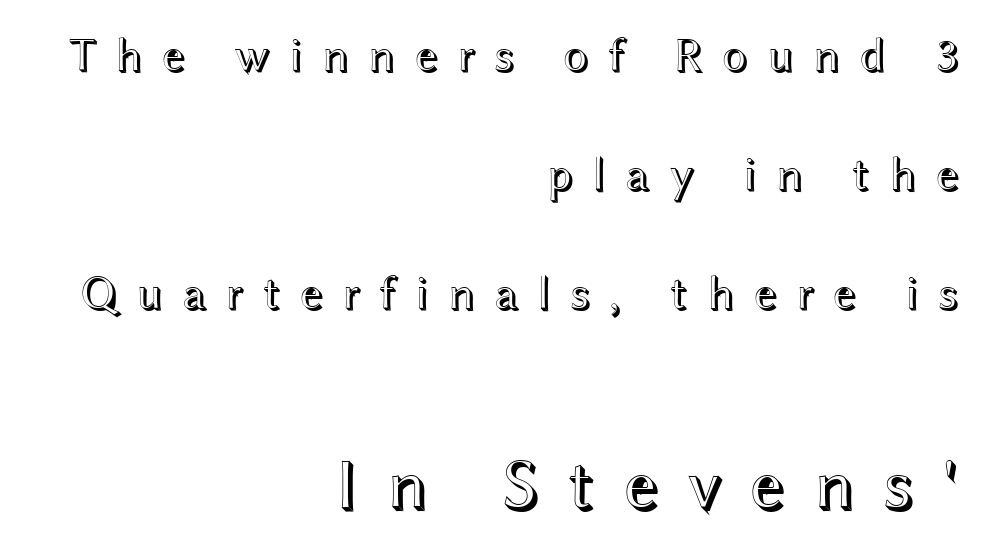
Q: Is the text italic (slanted)? A: No, it is upright.
Q: Is the text underlined? A: No.
Q: How is the paragraph aligned? A: Right-aligned.
Q: Is the spacing between letters normal or unusually wide? A: Unusually wide.
Q: Is the spacing between lines tight, normal or loose? A: Loose.
Q: Which block of text is set in a larger size, the first (top) or the second (bottom)? A: The second (bottom) one.
Q: Width (condensed, normal, or wide)? A: Wide.
Q: x-height? A: Medium.
Q: Monospaced? A: No.
